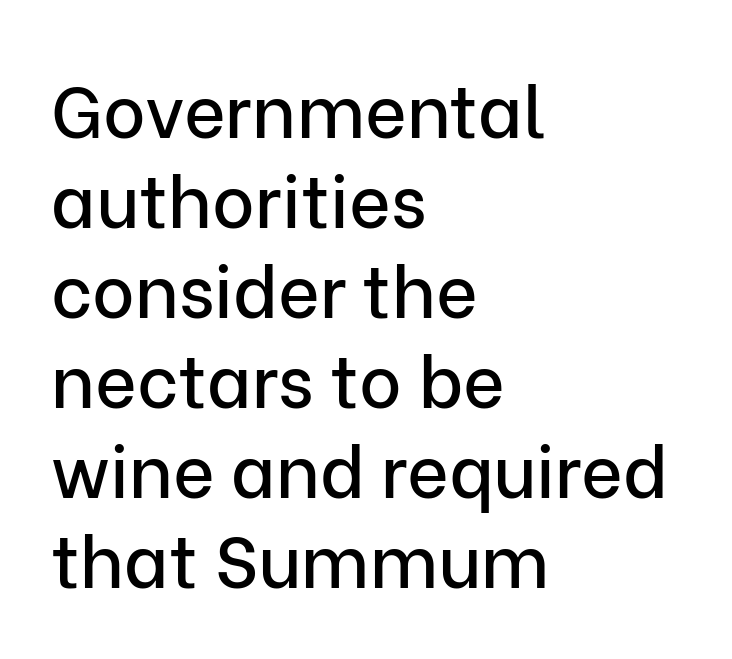
The image shows 72 px sans-serif type, upright; set left-aligned, normal line spacing (1.25x), normal letter spacing, not underlined; low stroke contrast and a medium x-height.
